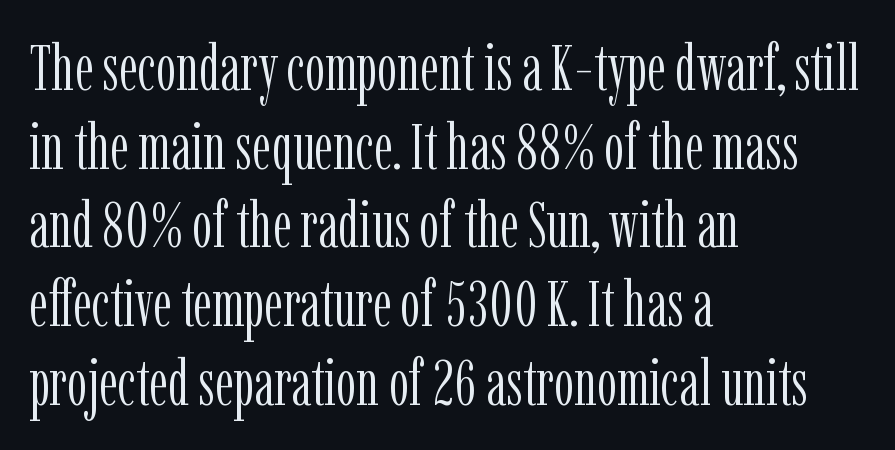
Weight class: somewhere from thin through regular. The passage shown is not underscored anywhere. The passage shown is typeset with a serif family. This is the regular roman posture of the typeface. This sample has the flowing, uneven cadence of proportional lettering. Left-aligned paragraph, ragged on the right.
